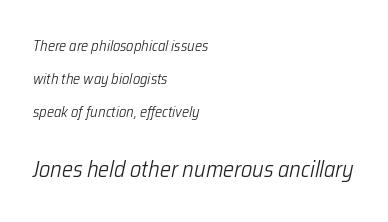
Q: Is the text bold? A: No.
Q: Is the text italic (slanted)? A: Yes, it leans right by about 12 degrees.
Q: Is the text underlined? A: No.
Q: How is the paragraph aligned? A: Left-aligned.
Q: Is the spacing between letters normal or unusually wide? A: Normal.
Q: Is the spacing between lines tight, normal or loose? A: Loose.
Q: Which block of text is set in a larger size, the first (top) or the second (bottom)? A: The second (bottom) one.
